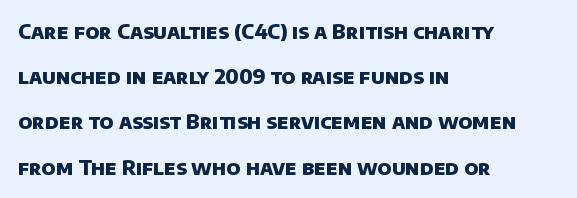
Q: Is the text bold? A: Yes.
Q: Is the text underlined? A: No.
Q: How is the paragraph aligned? A: Left-aligned.
Q: Is the spacing between letters normal or unusually wide? A: Normal.
Q: Is the spacing between lines tight, normal or loose? A: Loose.
